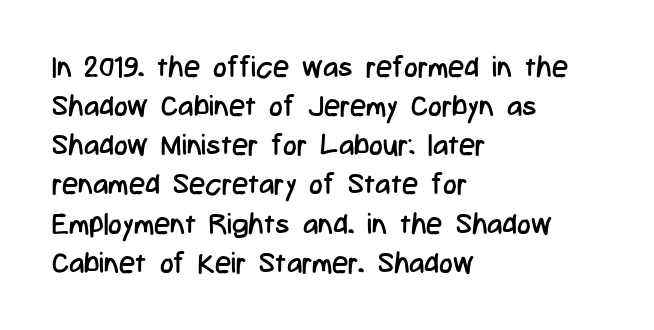
{"serif": "no", "italic": "no", "bold": "no", "weight": "regular", "width": "condensed", "stroke_contrast": "low", "x_height": "medium", "monospaced": "no", "underline": "no", "align": "left", "line_spacing": "normal", "line_spacing_ratio": 1.35, "letter_spacing": "normal", "letter_spacing_em": 0.0, "glyph_px": 29}
